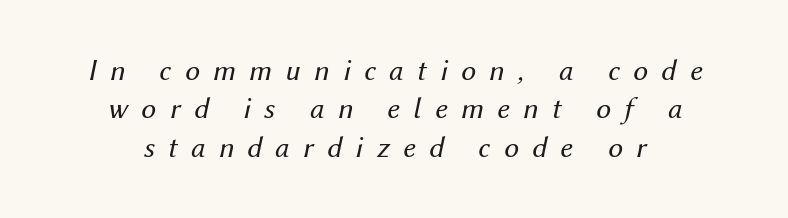
The line-height multiplier appears to be the usual default. The zone under the glyphs is completely vacant. Caption: expanded tracking, letters set apart. Note the varied advance widths — an 'i' is clearly narrower than an 'm'.
